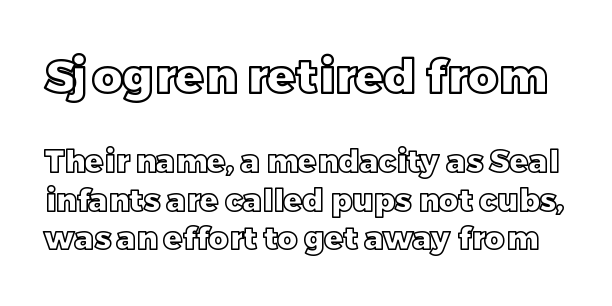
The initial chunk of copy outweighs the following chunk in type size. The face used here is rendered with its standard letterfit. Do the characters align in a grid? No, the font is proportional. The string is rendered with underlining switched off. Do the letters lean? They stand straight.
